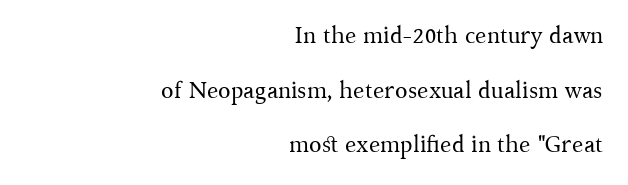
Q: Is the text bold? A: No.
Q: Is the text italic (slanted)? A: No, it is upright.
Q: Is the text underlined? A: No.
Q: How is the paragraph aligned? A: Right-aligned.
Q: Is the spacing between letters normal or unusually wide? A: Normal.
Q: Is the spacing between lines tight, normal or loose? A: Loose.
